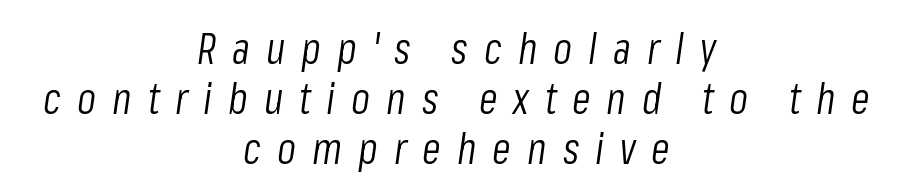
{"italic": "yes", "lean": "right", "slant_degrees": 8, "bold": "no", "weight": "light", "width": "condensed", "stroke_contrast": "low", "x_height": "medium", "monospaced": "no", "underline": "no", "align": "center", "line_spacing_ratio": 1.16, "letter_spacing": "wide", "letter_spacing_em": 0.37, "glyph_px": 43}
